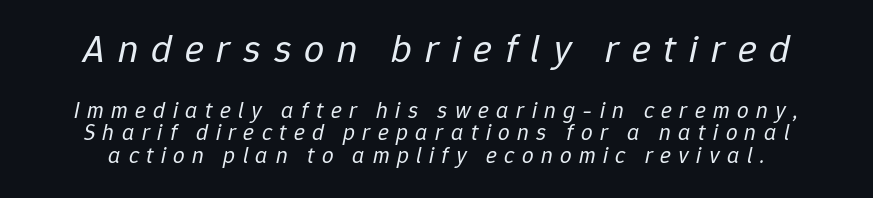
{"italic": "yes", "lean": "right", "slant_degrees": 12, "bold": "no", "weight": "regular", "width": "normal", "stroke_contrast": "low", "x_height": "medium", "monospaced": "no", "underline": "no", "line_spacing": "tight", "line_spacing_ratio": 0.96, "letter_spacing": "wide", "letter_spacing_em": 0.32, "larger_block": "first", "size_ratio": 1.74, "glyph_px": 40}
